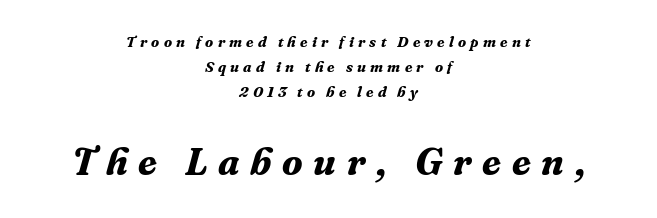
Q: Is the text bold? A: Yes.
Q: Is the text italic (slanted)? A: Yes, it leans right by about 16 degrees.
Q: Is the typeface a serif or a sans-serif typeface? A: Serif.
Q: Is the text underlined? A: No.
Q: How is the paragraph aligned? A: Centered.
Q: Is the spacing between letters normal or unusually wide? A: Unusually wide.
Q: Is the spacing between lines tight, normal or loose? A: Normal.
Q: Which block of text is set in a larger size, the first (top) or the second (bottom)? A: The second (bottom) one.
Q: Width (condensed, normal, or wide)? A: Normal.
Q: Stroke contrast? A: Medium.
Q: x-height? A: Medium.
Q: Monospaced? A: No.
